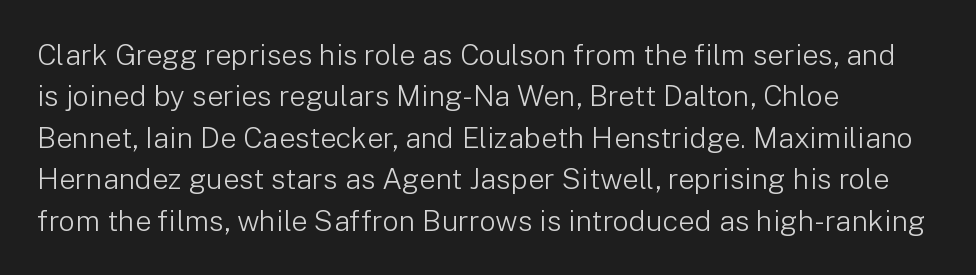
{"serif": "no", "italic": "no", "bold": "no", "weight": "light", "width": "normal", "stroke_contrast": "low", "x_height": "medium", "monospaced": "no", "underline": "no", "align": "left", "line_spacing": "normal", "line_spacing_ratio": 1.43, "letter_spacing": "normal", "letter_spacing_em": 0.0, "glyph_px": 29}
